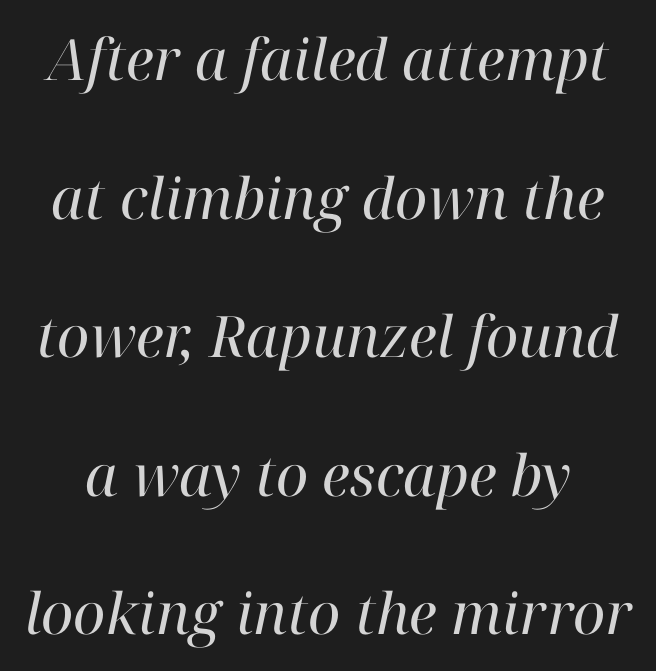
The weight tops out at a normal text grade. The passage shown leans; its letterforms are oblique. Anything drawn beneath the words? Only blank space. The leading is generous, giving the passage an open texture. The passage shown is typed in a proportional face where columns would drift.
